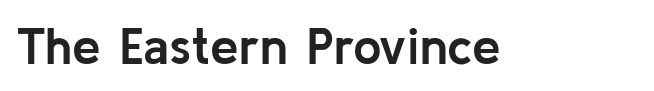
{"serif": "no", "italic": "no", "bold": "yes", "weight": "semibold", "width": "normal", "stroke_contrast": "low", "x_height": "medium", "monospaced": "no", "underline": "no", "letter_spacing": "normal", "letter_spacing_em": 0.0, "glyph_px": 51}
